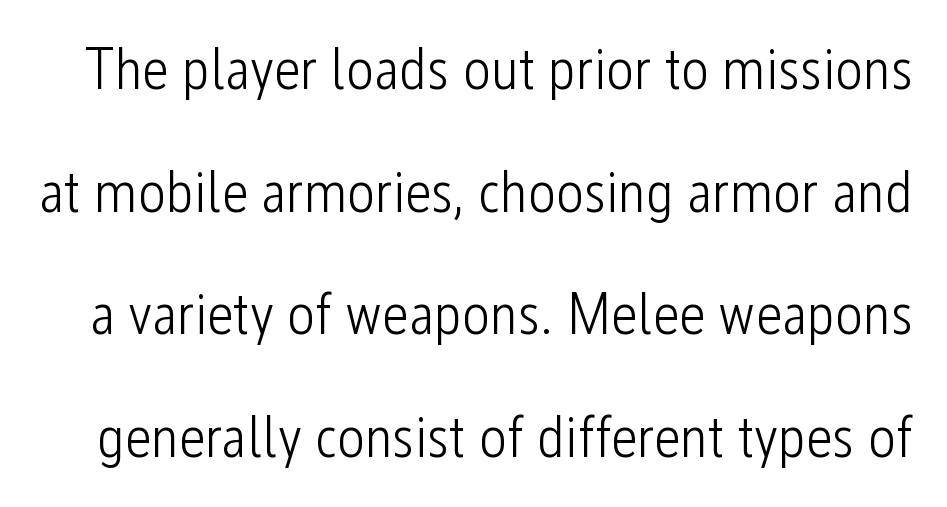
{"serif": "no", "italic": "no", "bold": "no", "weight": "light", "width": "condensed", "stroke_contrast": "low", "x_height": "medium", "monospaced": "no", "underline": "no", "line_spacing": "loose", "line_spacing_ratio": 2.08, "letter_spacing": "normal", "letter_spacing_em": 0.0, "glyph_px": 59}
